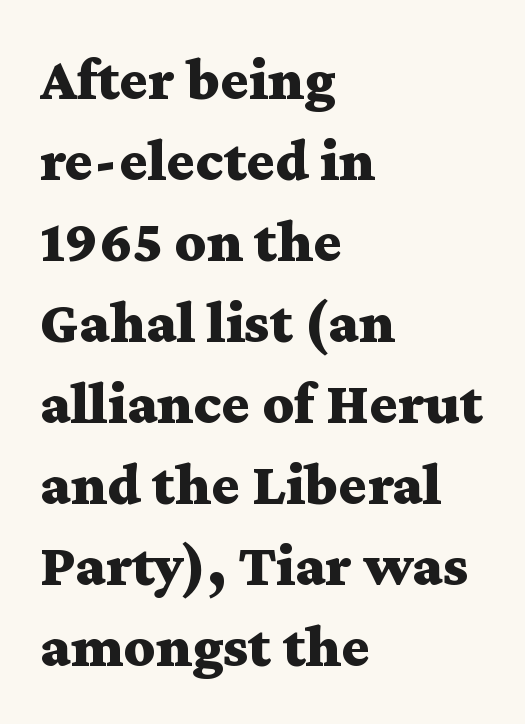
{"serif": "yes", "italic": "no", "bold": "yes", "weight": "bold", "width": "wide", "stroke_contrast": "medium", "x_height": "medium", "monospaced": "no", "underline": "no", "align": "left", "line_spacing": "normal", "line_spacing_ratio": 1.35, "letter_spacing": "normal", "letter_spacing_em": 0.0, "glyph_px": 60}
